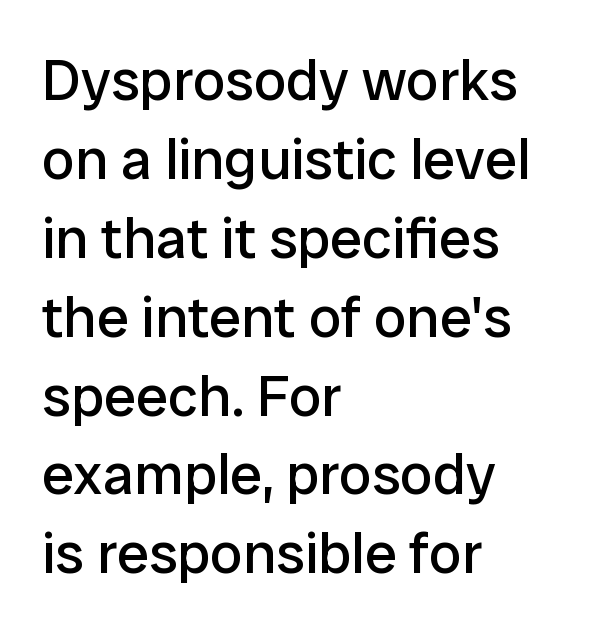
{"serif": "no", "italic": "no", "bold": "no", "weight": "regular", "width": "normal", "stroke_contrast": "low", "x_height": "medium", "monospaced": "no", "underline": "no", "align": "left", "line_spacing": "normal", "line_spacing_ratio": 1.36, "letter_spacing": "normal", "letter_spacing_em": 0.0, "glyph_px": 58}
